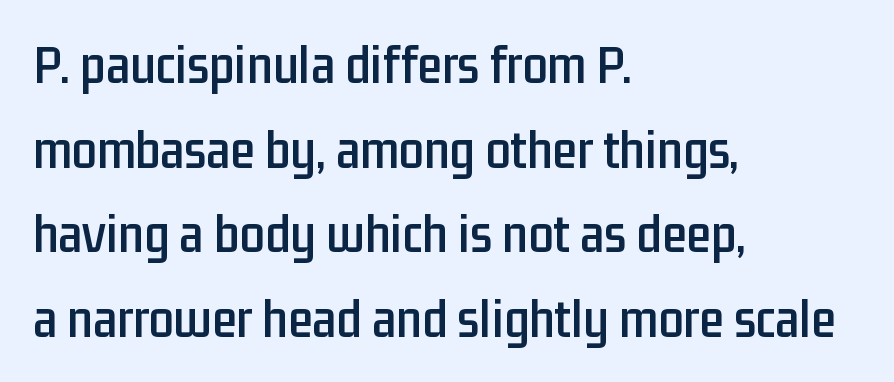
The passage shown is typeset with a sans-serif family. One-word summary of the alignment: left. These lines are rendered in a variable-pitch font. Vertical strokes here are truly vertical. You could call the tracking neutral — neither tight nor loose.
